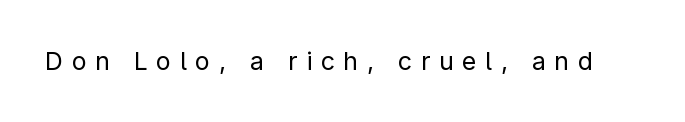
{"italic": "no", "bold": "no", "underline": "no", "letter_spacing": "wide", "letter_spacing_em": 0.34, "glyph_px": 25}
